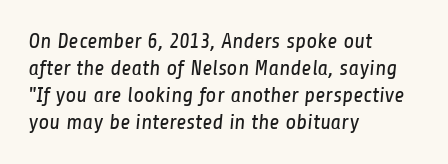
This sample uses plain, unmodified letter spacing. The compositor pushed each line to the left boundary. Descenders hang freely into open space. Compared with a typical body face, this is equally light or lighter still.
